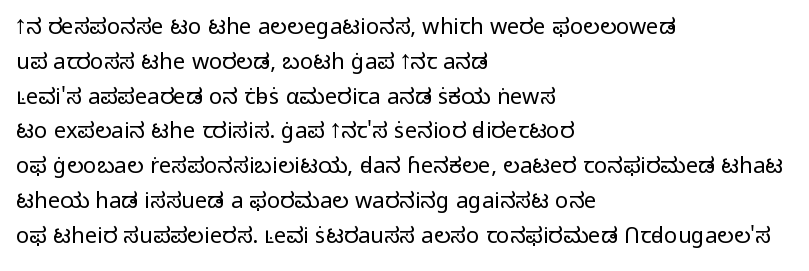
Q: Is the text bold? A: No.
Q: Is the text italic (slanted)? A: No, it is upright.
Q: Is the text underlined? A: No.
Q: How is the paragraph aligned? A: Left-aligned.
Q: Is the spacing between letters normal or unusually wide? A: Normal.
Q: Is the spacing between lines tight, normal or loose? A: Normal.
